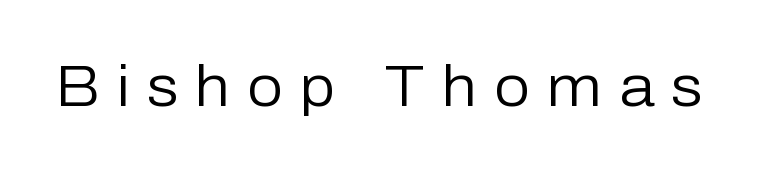
Q: Is the text bold? A: No.
Q: Is the text italic (slanted)? A: No, it is upright.
Q: Is the typeface a serif or a sans-serif typeface? A: Sans-serif.
Q: Is the text underlined? A: No.
Q: Is the spacing between letters normal or unusually wide? A: Unusually wide.
Q: Width (condensed, normal, or wide)? A: Normal.
Q: Stroke contrast? A: Low.
Q: x-height? A: Medium.
Q: Monospaced? A: No.
